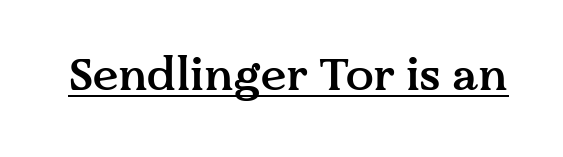
The image shows 46 px semibold serif type, upright; set normal letter spacing, underlined; medium stroke contrast and a medium x-height.
